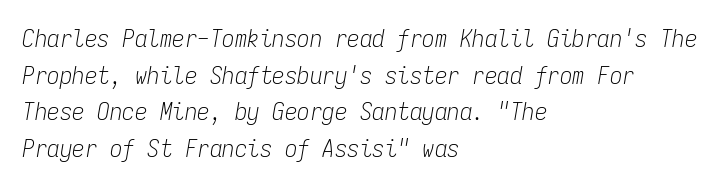
The image shows 25 px text type, italic (leaning right); set left-aligned, normal line spacing (1.47x), normal letter spacing, not underlined.
